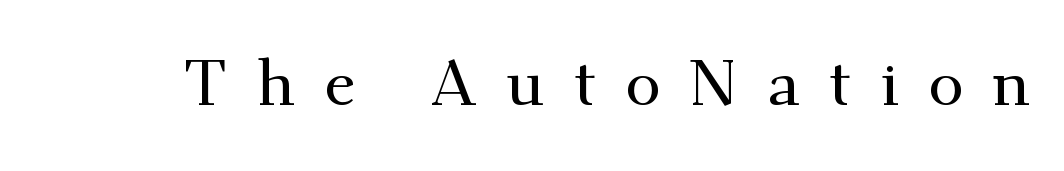
Unlike a clean sans, this face finishes its strokes with serifs. The letters advance in unequal steps, a hallmark of proportional type. Ascenders rise straight up at ninety degrees. Nobody drew a line under any word here. Between one letter and the next there's a generous, obvious gap.
